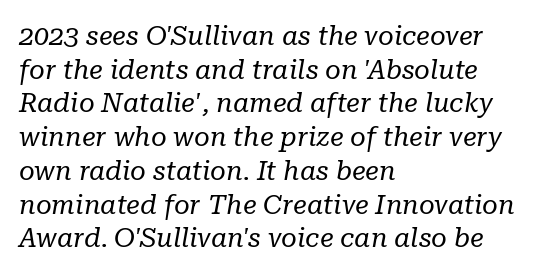
Q: Is the text bold? A: No.
Q: Is the text italic (slanted)? A: Yes, it leans right by about 10 degrees.
Q: Is the text underlined? A: No.
Q: How is the paragraph aligned? A: Left-aligned.
Q: Is the spacing between letters normal or unusually wide? A: Normal.
Q: Is the spacing between lines tight, normal or loose? A: Normal.
